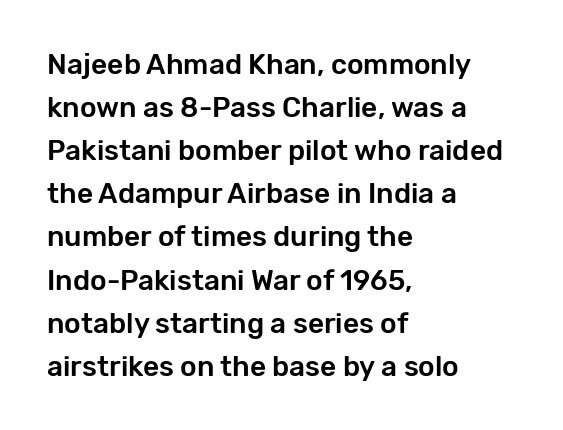
Q: Is the text italic (slanted)? A: No, it is upright.
Q: Is the typeface a serif or a sans-serif typeface? A: Sans-serif.
Q: Is the text underlined? A: No.
Q: How is the paragraph aligned? A: Left-aligned.
Q: Is the spacing between letters normal or unusually wide? A: Normal.
Q: Is the spacing between lines tight, normal or loose? A: Normal.
Q: Width (condensed, normal, or wide)? A: Normal.
Q: Stroke contrast? A: Low.
Q: x-height? A: Medium.
Q: Monospaced? A: No.
